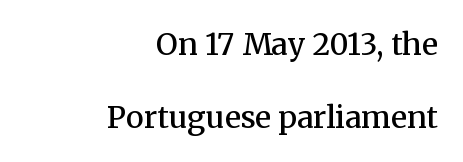
Q: Is the text bold? A: Semi-bold.
Q: Is the text italic (slanted)? A: No, it is upright.
Q: Is the typeface a serif or a sans-serif typeface? A: Serif.
Q: Is the text underlined? A: No.
Q: How is the paragraph aligned? A: Right-aligned.
Q: Is the spacing between letters normal or unusually wide? A: Normal.
Q: Is the spacing between lines tight, normal or loose? A: Loose.
Q: Width (condensed, normal, or wide)? A: Normal.
Q: Stroke contrast? A: Medium.
Q: x-height? A: Medium.
Q: Monospaced? A: No.
